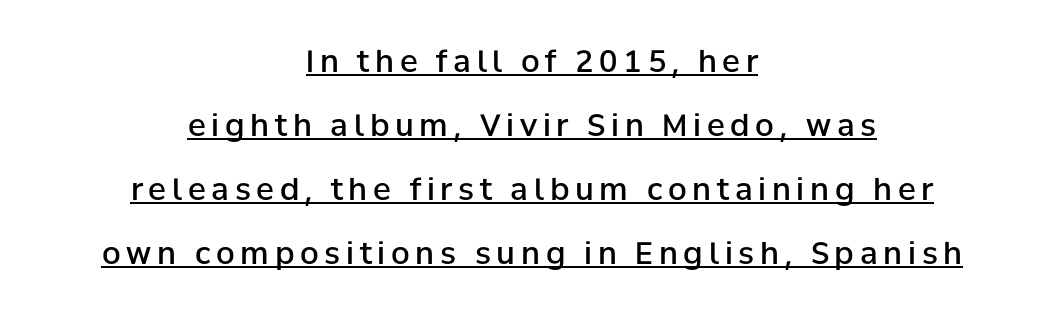
Q: Is the text bold? A: Semi-bold.
Q: Is the text italic (slanted)? A: No, it is upright.
Q: Is the typeface a serif or a sans-serif typeface? A: Sans-serif.
Q: Is the text underlined? A: Yes.
Q: How is the paragraph aligned? A: Centered.
Q: Is the spacing between lines tight, normal or loose? A: Loose.
Q: Width (condensed, normal, or wide)? A: Normal.
Q: Stroke contrast? A: Low.
Q: x-height? A: Medium.
Q: Monospaced? A: No.
